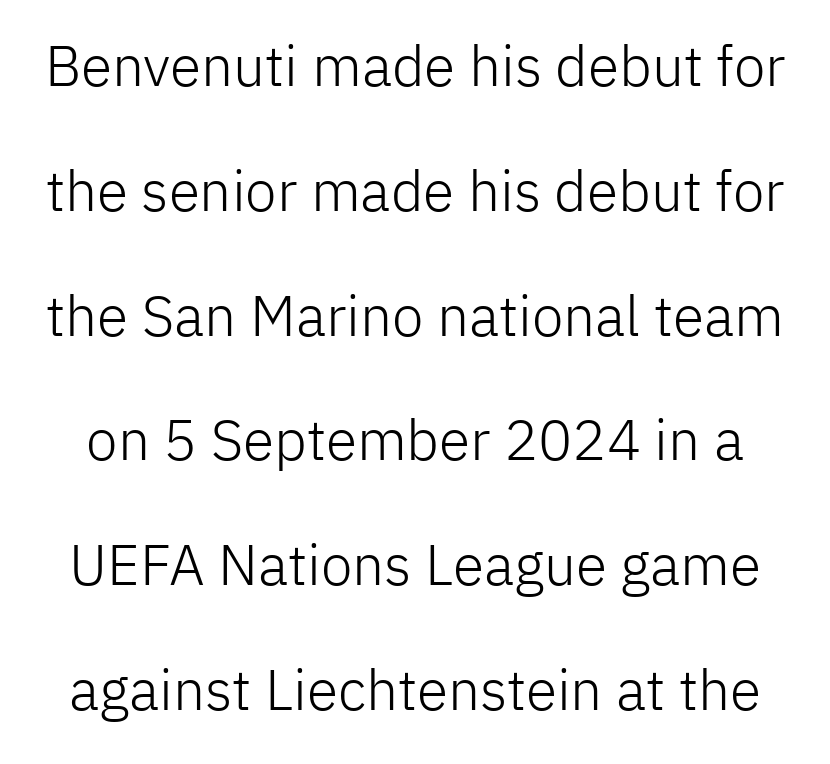
Q: Is the text bold? A: No.
Q: Is the text italic (slanted)? A: No, it is upright.
Q: Is the typeface a serif or a sans-serif typeface? A: Sans-serif.
Q: Is the text underlined? A: No.
Q: Is the spacing between letters normal or unusually wide? A: Normal.
Q: Is the spacing between lines tight, normal or loose? A: Loose.
Q: Width (condensed, normal, or wide)? A: Normal.
Q: Stroke contrast? A: Low.
Q: x-height? A: Medium.
Q: Monospaced? A: No.
